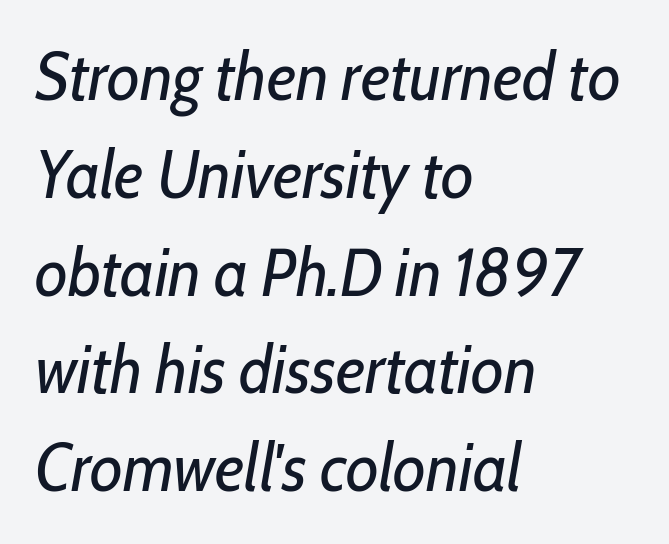
The image shows 67 px regular-weight, condensed type, italic (leaning right); set left-aligned, normal line spacing (1.46x), normal letter spacing, not underlined; low stroke contrast and a medium x-height.
